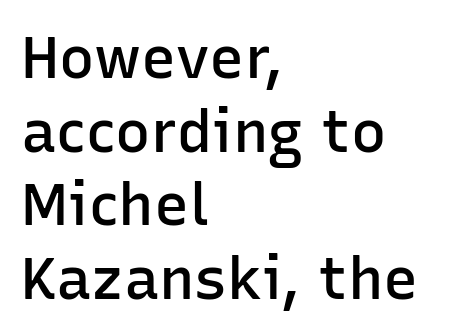
A bare baseline throughout the passage. This sample has the flowing, uneven cadence of proportional lettering. Note: no serifs on the glyphs. Students, note that the glyphs here touch the page at normal intervals. As a designer I'd log this as weight 600, semibold.
